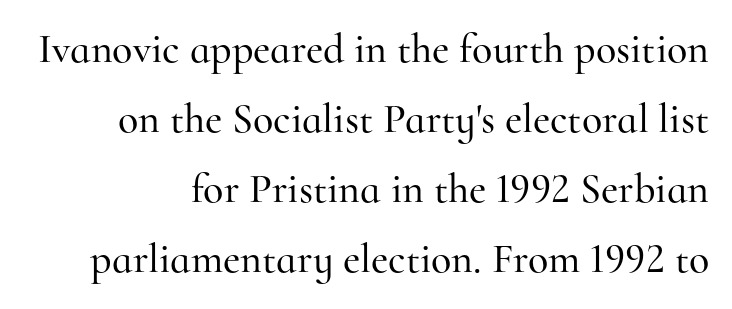
The image shows 42 px serif type, upright; set right-aligned, normal line spacing (1.67x), normal letter spacing, not underlined; high stroke contrast and a small x-height.
